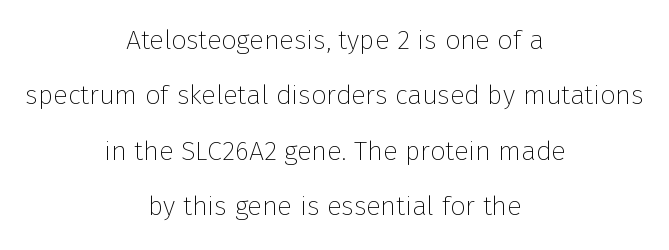
These lines stack symmetrically, like a column narrowing and widening about its center. The rendering uses a large line-height, opening up the rows. If you drew a line through each stem, it would be perfectly vertical. Think standard paragraph weight, or any step lighter than that.
